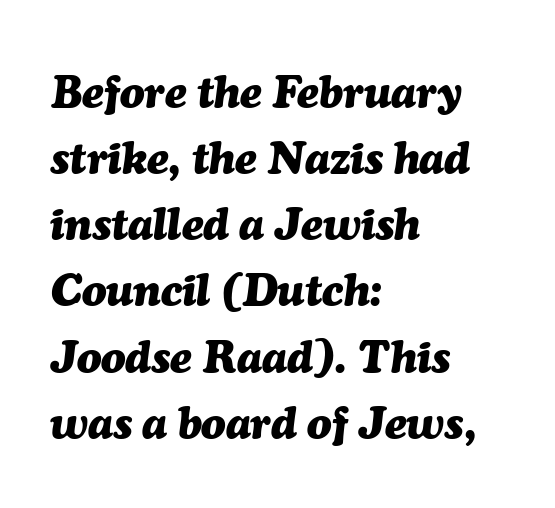
{"italic": "yes", "lean": "right", "slant_degrees": 7, "bold": "yes", "weight": "heavy", "width": "normal", "stroke_contrast": "medium", "x_height": "medium", "monospaced": "no", "underline": "no", "align": "left", "line_spacing": "normal", "line_spacing_ratio": 1.47, "letter_spacing": "normal", "letter_spacing_em": 0.0, "glyph_px": 45}
